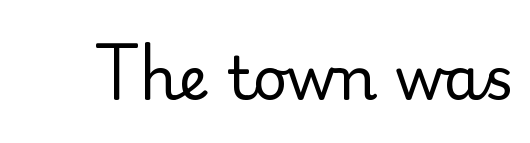
The image shows 60 px regular-weight serif type, upright; set normal letter spacing, not underlined; low stroke contrast and a small x-height.
